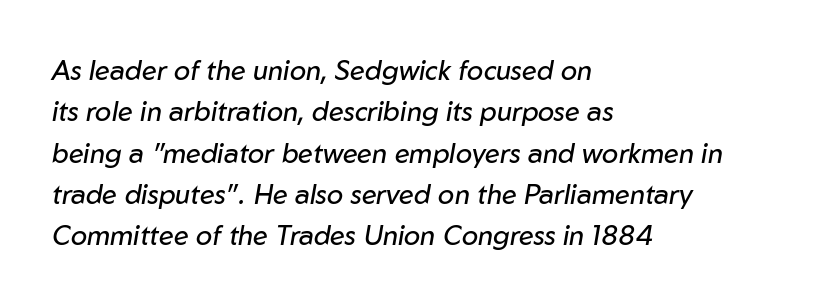
Q: Is the text bold? A: No.
Q: Is the text italic (slanted)? A: Yes, it leans right by about 10 degrees.
Q: Is the text underlined? A: No.
Q: How is the paragraph aligned? A: Left-aligned.
Q: Is the spacing between letters normal or unusually wide? A: Normal.
Q: Is the spacing between lines tight, normal or loose? A: Normal.
